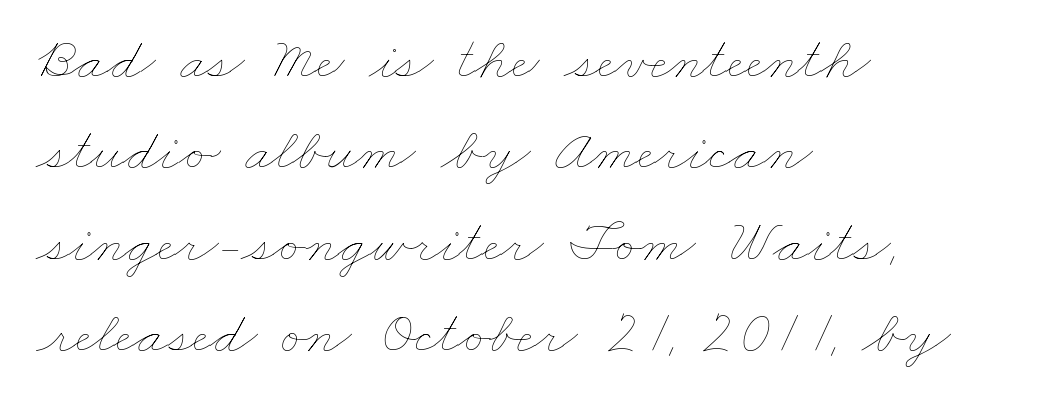
{"bold": "no", "weight": "thin", "width": "wide", "stroke_contrast": "low", "x_height": "small", "monospaced": "no", "underline": "no", "align": "left", "line_spacing": "normal", "line_spacing_ratio": 1.5, "letter_spacing": "normal", "letter_spacing_em": 0.0, "glyph_px": 61}
